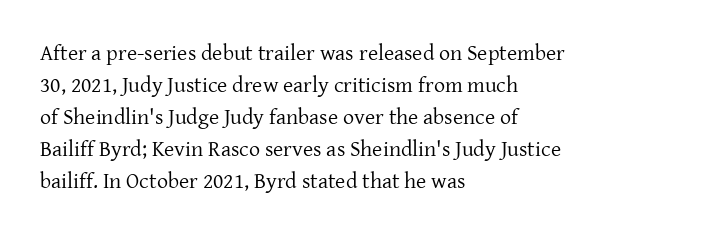
Q: Is the text bold? A: No.
Q: Is the text italic (slanted)? A: No, it is upright.
Q: Is the text underlined? A: No.
Q: How is the paragraph aligned? A: Left-aligned.
Q: Is the spacing between letters normal or unusually wide? A: Normal.
Q: Is the spacing between lines tight, normal or loose? A: Normal.
